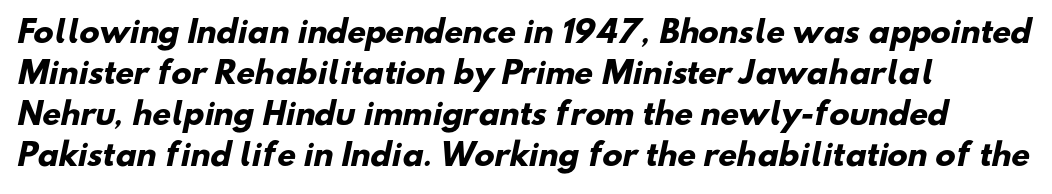
{"serif": "no", "bold": "yes", "weight": "heavy", "width": "normal", "stroke_contrast": "low", "x_height": "small", "monospaced": "no", "underline": "no", "align": "left", "line_spacing": "normal", "line_spacing_ratio": 1.37, "letter_spacing": "normal", "letter_spacing_em": 0.0, "glyph_px": 30}
